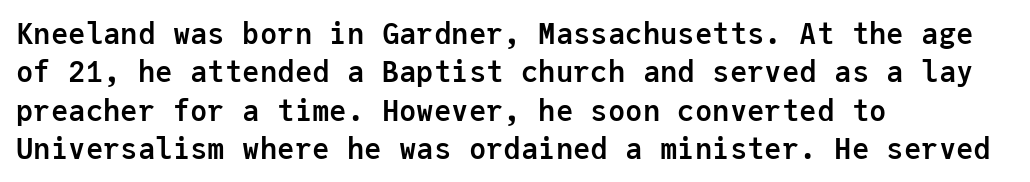
The letters sit at their default tracking, neither squeezed nor spread. Strong, thick strokes mark this as bold type. Visually the block forms a straight wall on the left and a jagged coastline on the right. The text was rendered using a sans face with plain stroke endings. Any mark beneath the type? The region is blank. Notice how descenders clear the ascenders below comfortably — that's standard leading.
